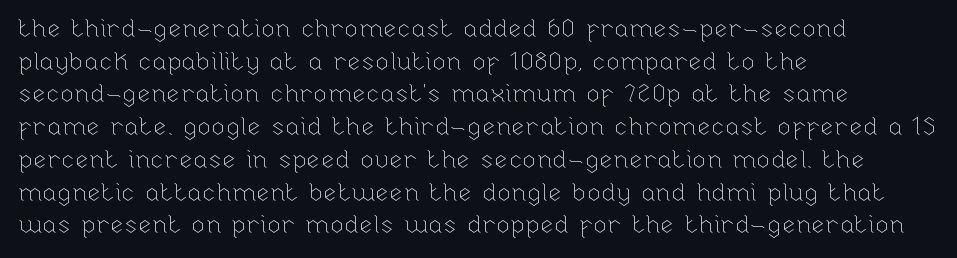
{"italic": "no", "bold": "no", "underline": "no", "align": "left", "line_spacing": "normal", "line_spacing_ratio": 1.31, "letter_spacing": "normal", "letter_spacing_em": 0.0, "glyph_px": 25}
